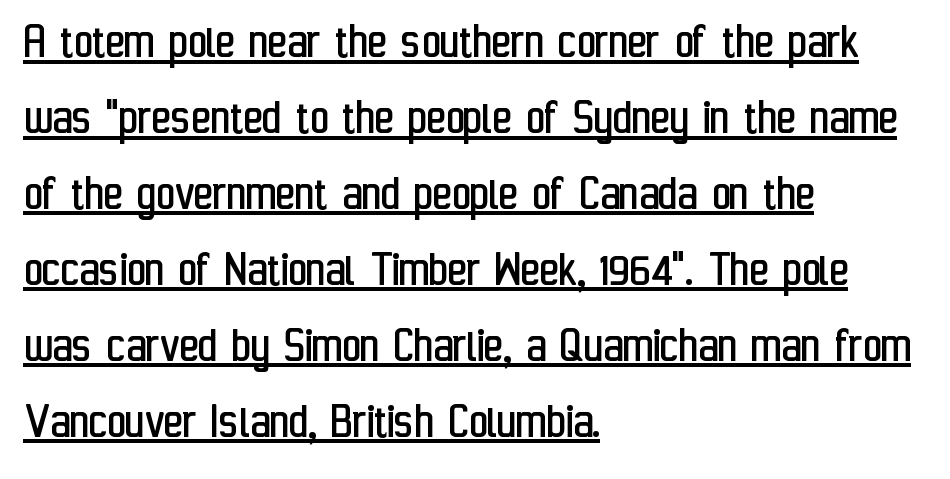
Q: Is the text bold? A: No.
Q: Is the text italic (slanted)? A: No, it is upright.
Q: Is the typeface a serif or a sans-serif typeface? A: Sans-serif.
Q: Is the text underlined? A: Yes.
Q: How is the paragraph aligned? A: Left-aligned.
Q: Is the spacing between letters normal or unusually wide? A: Normal.
Q: Is the spacing between lines tight, normal or loose? A: Normal.
Q: Width (condensed, normal, or wide)? A: Condensed.
Q: Stroke contrast? A: Low.
Q: x-height? A: Medium.
Q: Monospaced? A: No.
